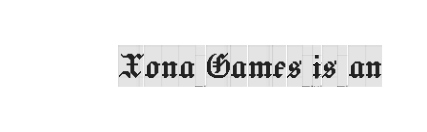
{"serif": "yes", "italic": "no", "width": "condensed", "x_height": "large", "monospaced": "no", "underline": "no", "letter_spacing": "normal", "letter_spacing_em": 0.0, "glyph_px": 41}
